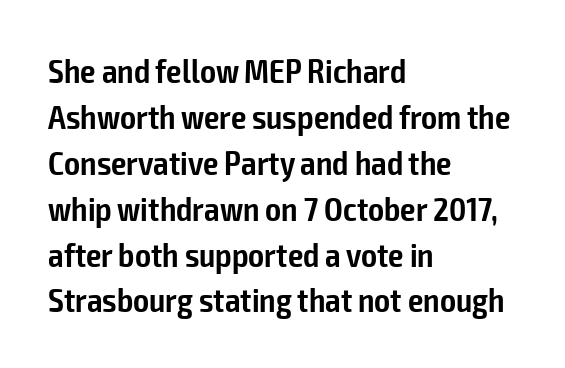
The image shows 34 px semibold, condensed sans-serif type, upright; set left-aligned, normal line spacing (1.35x), normal letter spacing, not underlined; low stroke contrast and a medium x-height.
